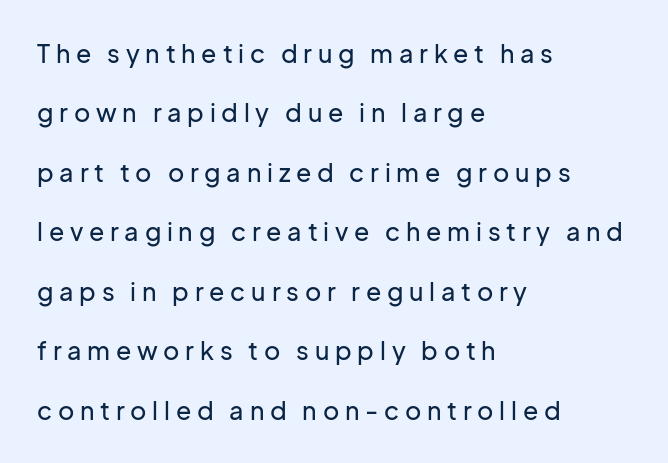
Posture: vertical. Students, note that the glyphs here are deliberately spaced far apart. No word sits above an underline. This sample trades compactness for vertical openness between lines. Typeset ragged right — the left edge is the straight one.
